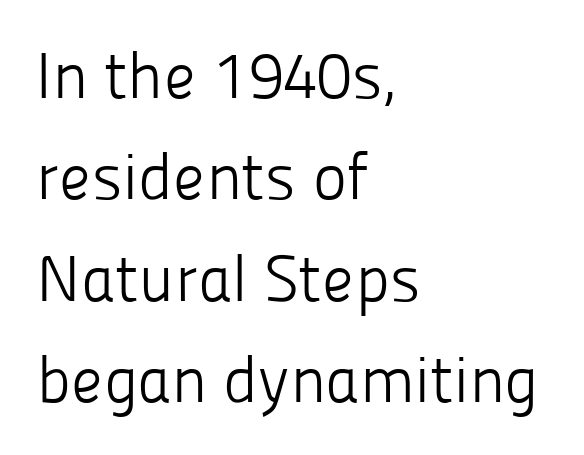
The letters advance in unequal steps, a hallmark of proportional type. Interline gaps are of average width in this sample. Think standard paragraph weight, or any step lighter than that. The compositor pushed each line to the left boundary.
